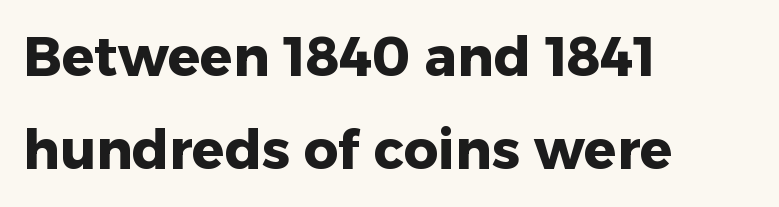
The rendering shows plain stroke endings on the letterforms — a sans-serif design. What weight is shown? A full bold with thick strokes. Only glyphs here, with clear space below each row. These lines are set flush left with a ragged right edge.
